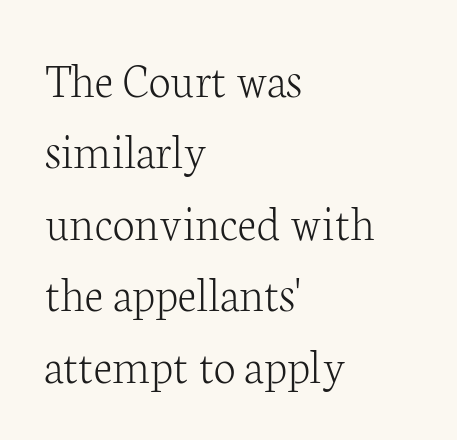
{"serif": "yes", "italic": "no", "bold": "no", "weight": "light", "width": "normal", "stroke_contrast": "low", "x_height": "medium", "monospaced": "no", "underline": "no", "align": "left", "line_spacing": "normal", "line_spacing_ratio": 1.43, "letter_spacing": "normal", "letter_spacing_em": 0.0, "glyph_px": 50}
